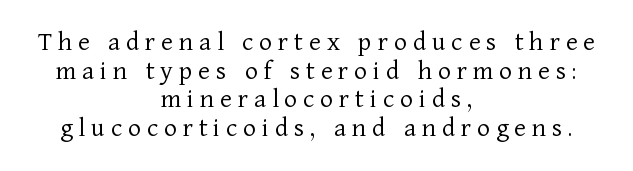
Q: Is the text bold? A: No.
Q: Is the text italic (slanted)? A: No, it is upright.
Q: Is the typeface a serif or a sans-serif typeface? A: Serif.
Q: Is the text underlined? A: No.
Q: How is the paragraph aligned? A: Centered.
Q: Is the spacing between letters normal or unusually wide? A: Unusually wide.
Q: Is the spacing between lines tight, normal or loose? A: Tight.
Q: Width (condensed, normal, or wide)? A: Normal.
Q: Stroke contrast? A: Low.
Q: x-height? A: Medium.
Q: Monospaced? A: No.
